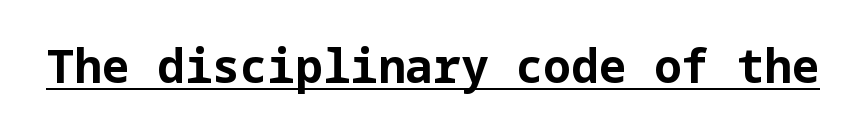
{"serif": "no", "italic": "no", "bold": "yes", "weight": "bold", "width": "normal", "stroke_contrast": "low", "x_height": "medium", "underline": "yes", "letter_spacing": "normal", "letter_spacing_em": 0.0, "glyph_px": 46}
